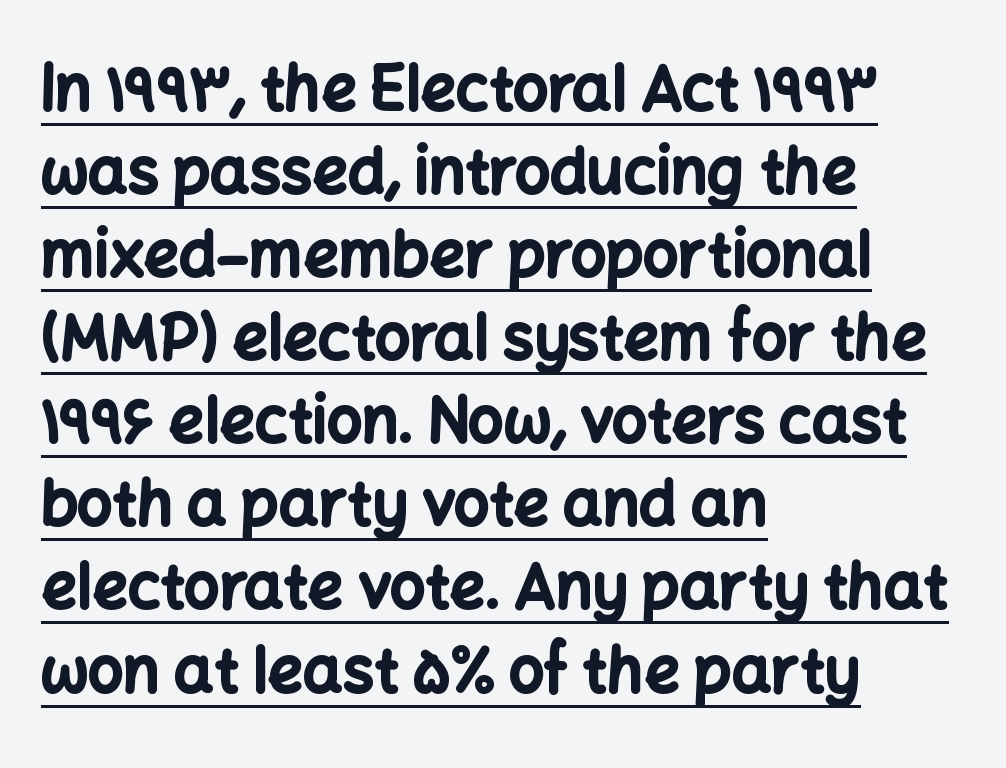
The image shows 62 px bold sans-serif type, upright; set left-aligned, normal line spacing (1.34x), normal letter spacing, underlined; low stroke contrast and a medium x-height.
